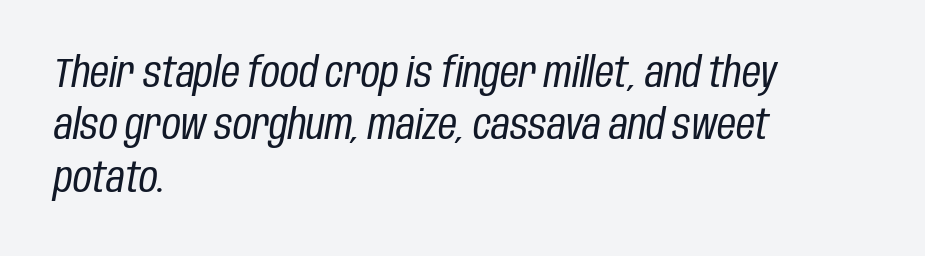
The image shows 41 px regular-weight, condensed type, italic (leaning right); set left-aligned, normal line spacing (1.28x), normal letter spacing, not underlined; low stroke contrast and a large x-height.
